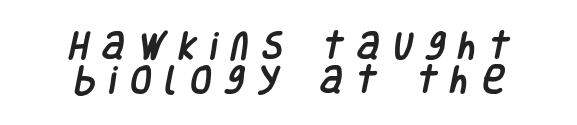
Q: Is the typeface a serif or a sans-serif typeface? A: Sans-serif.
Q: Is the text underlined? A: No.
Q: How is the paragraph aligned? A: Centered.
Q: Is the spacing between letters normal or unusually wide? A: Unusually wide.
Q: Is the spacing between lines tight, normal or loose? A: Tight.
Q: Width (condensed, normal, or wide)? A: Condensed.
Q: Stroke contrast? A: Low.
Q: x-height? A: Large.
Q: Monospaced? A: No.
